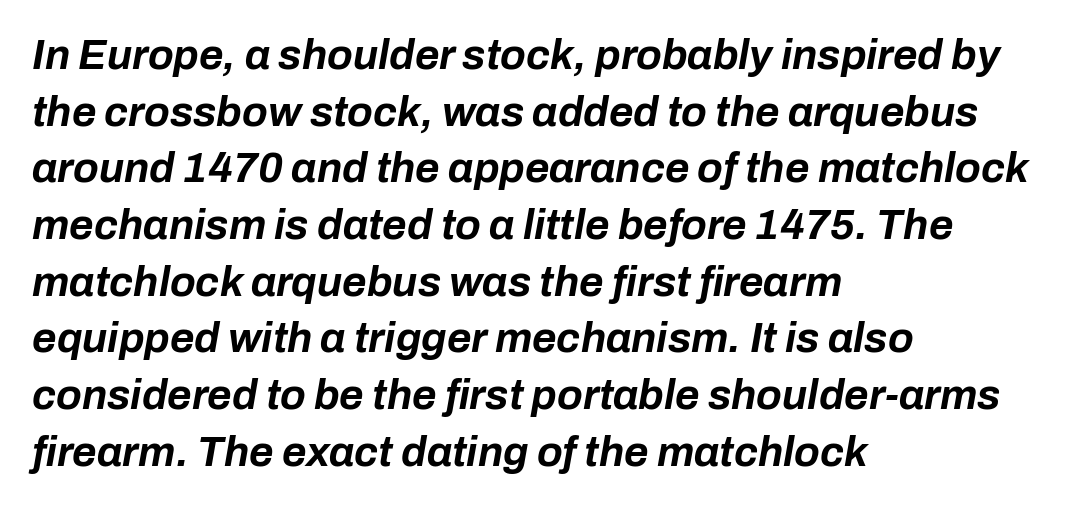
{"italic": "yes", "lean": "right", "slant_degrees": 10, "bold": "yes", "weight": "bold", "width": "normal", "stroke_contrast": "low", "x_height": "medium", "monospaced": "no", "underline": "no", "align": "left", "line_spacing": "normal", "line_spacing_ratio": 1.35, "letter_spacing": "normal", "letter_spacing_em": 0.0, "glyph_px": 42}
